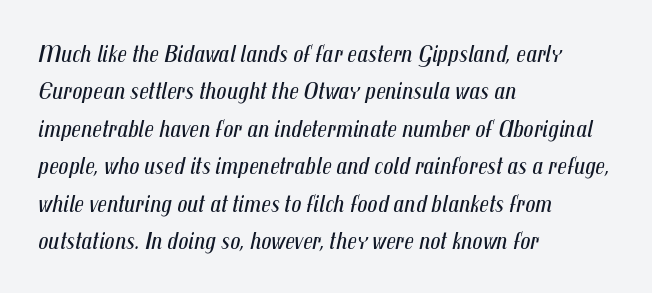
The image shows 25 px text type, italic (leaning right); set left-aligned, normal line spacing (1.5x), normal letter spacing, not underlined.
